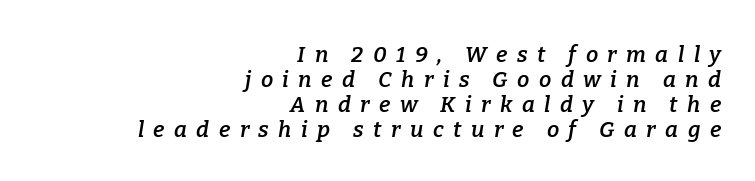
The lines in this sample share a right terminus and differ only in where they begin. Each new line begins almost immediately beneath the previous one. The characters look somewhat weighty, a semibold short of true bold. The passage shown leans; its letterforms are oblique. Look at the tracking — it's clearly loosened, letters drifting apart. Quick note: underline off.
